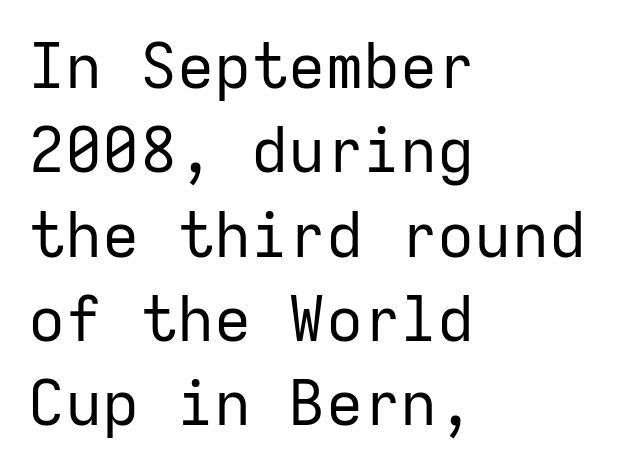
{"serif": "no", "italic": "no", "bold": "no", "weight": "regular", "width": "normal", "stroke_contrast": "low", "x_height": "medium", "monospaced": "yes", "underline": "no", "align": "left", "line_spacing": "normal", "line_spacing_ratio": 1.36, "letter_spacing": "normal", "letter_spacing_em": 0.0, "glyph_px": 62}
